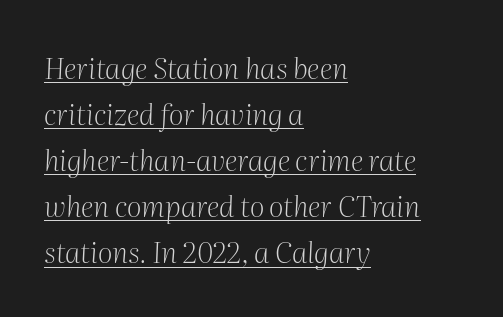
The image shows 29 px light serif type, italic (leaning right); set left-aligned, normal line spacing (1.59x), normal letter spacing, underlined; medium stroke contrast and a medium x-height.
